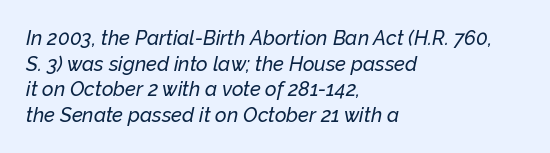
Q: Is the text italic (slanted)? A: Yes, it leans right by about 12 degrees.
Q: Is the text underlined? A: No.
Q: How is the paragraph aligned? A: Left-aligned.
Q: Is the spacing between letters normal or unusually wide? A: Normal.
Q: Is the spacing between lines tight, normal or loose? A: Normal.
